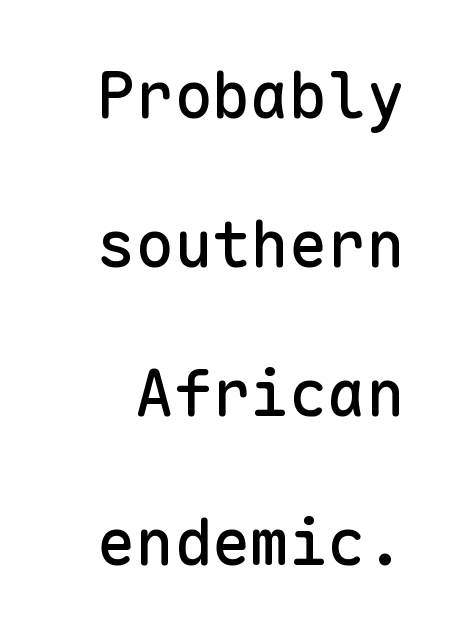
The image shows 64 px sans-serif type, upright, monospaced; set loose line spacing (2.33x), normal letter spacing, not underlined; low stroke contrast and a medium x-height.
